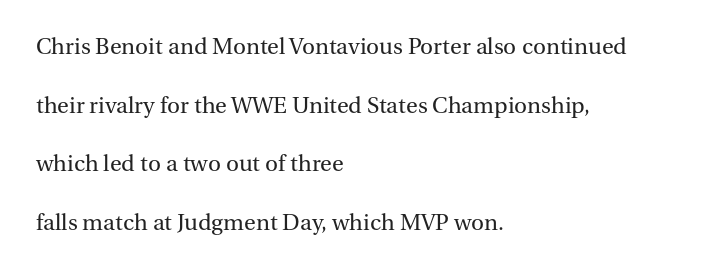
{"italic": "no", "bold": "no", "underline": "no", "align": "left", "line_spacing": "loose", "line_spacing_ratio": 2.44, "letter_spacing": "normal", "letter_spacing_em": 0.0, "glyph_px": 24}
